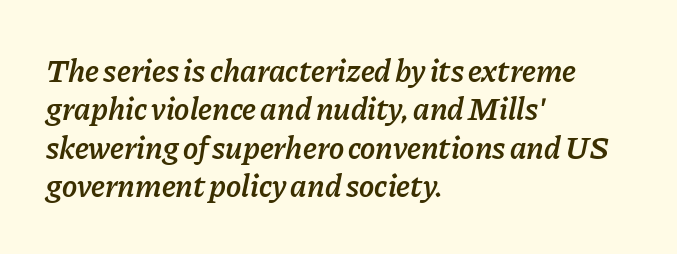
The image shows 32 px semibold type, italic (leaning right); set left-aligned, line spacing 1.2x, normal letter spacing, not underlined; low stroke contrast and a medium x-height.
